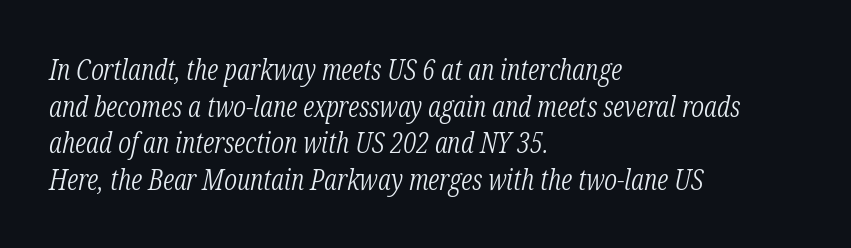
{"serif": "yes", "italic": "yes", "lean": "right", "slant_degrees": 12, "bold": "no", "weight": "light", "width": "condensed", "stroke_contrast": "low", "x_height": "medium", "monospaced": "no", "underline": "no", "align": "left", "line_spacing": "normal", "line_spacing_ratio": 1.26, "letter_spacing": "normal", "letter_spacing_em": 0.0, "glyph_px": 29}
